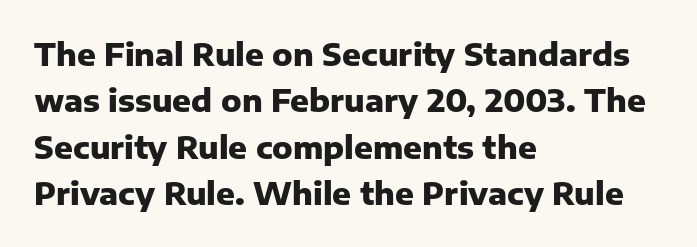
The image shows 31 px heavy sans-serif type, upright; set left-aligned, normal line spacing (1.5x), normal letter spacing, not underlined; low stroke contrast and a medium x-height.
